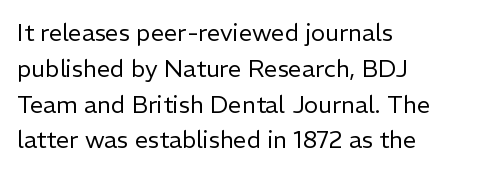
The setting favours the left margin, as ordinary paragraphs usually do. Upright lettering throughout. Letter spacing: default. No chunkiness to these letters — they're not bold.
